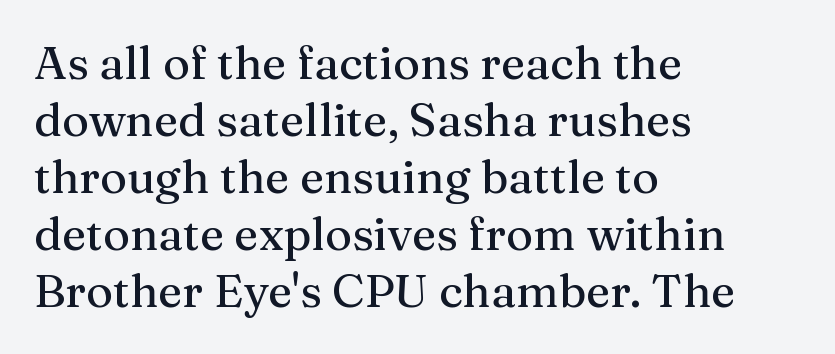
Note the varied advance widths — an 'i' is clearly narrower than an 'm'. What kind of face is this? One with serifs. Bare-footed words on every line. The letters sit at their default tracking, neither squeezed nor spread. Ordinary non-slanted type is in use.
